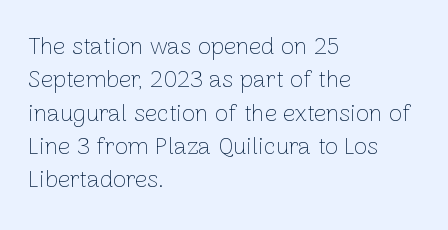
The image shows 24 px text type, upright; set left-aligned, normal line spacing (1.39x), normal letter spacing, not underlined.
